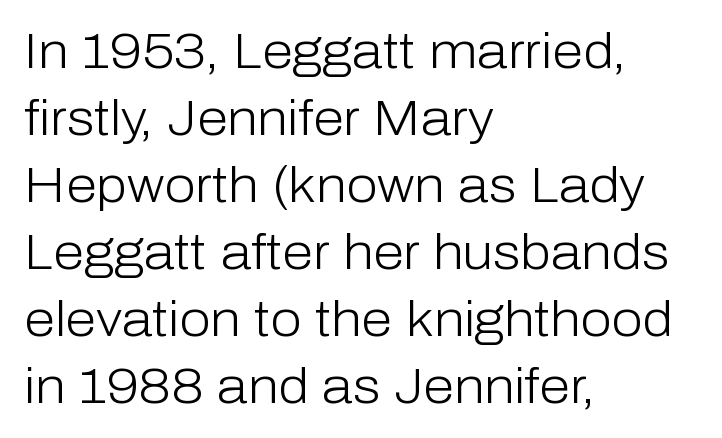
The image shows 50 px light sans-serif type, upright; set left-aligned, normal line spacing (1.34x), normal letter spacing, not underlined; low stroke contrast and a medium x-height.
